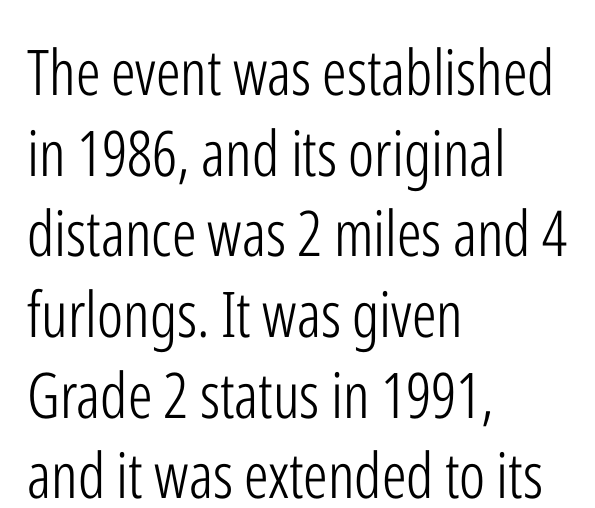
This sample has the flowing, uneven cadence of proportional lettering. Which margin do the lines hug? The left one — the right edge is uneven. Words float on clear page, feet unadorned. The lettering stays uniformly vertical, giving the passage a roman look. Classification — sans serif.
